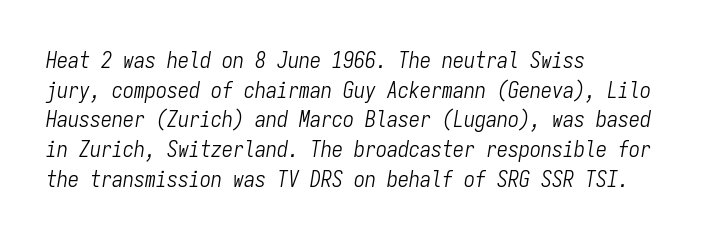
{"italic": "yes", "lean": "right", "slant_degrees": 9, "bold": "no", "underline": "no", "align": "left", "line_spacing": "normal", "line_spacing_ratio": 1.35, "letter_spacing": "normal", "letter_spacing_em": 0.0, "glyph_px": 22}
